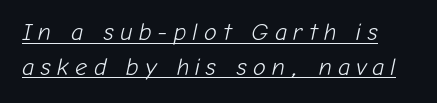
{"italic": "yes", "lean": "right", "slant_degrees": 12, "bold": "no", "underline": "yes", "line_spacing": "normal", "line_spacing_ratio": 1.44, "letter_spacing": "wide", "letter_spacing_em": 0.25, "glyph_px": 24}
